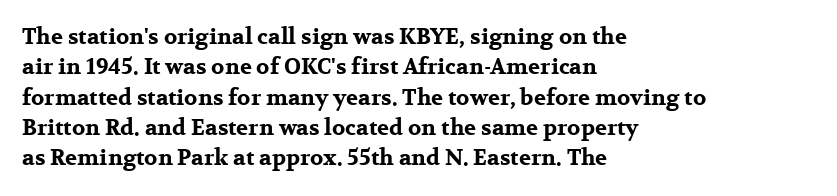
The paragraph shown leans on its left margin. The glyphs have the mass of a bold cut. How are the letters spaced? Ordinarily, with no added tracking. This sample uses an upright cut, with every glyph sitting square on the baseline.
